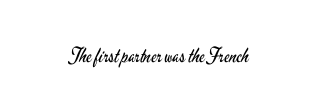
The image shows 20 px text type; set normal letter spacing, not underlined.
